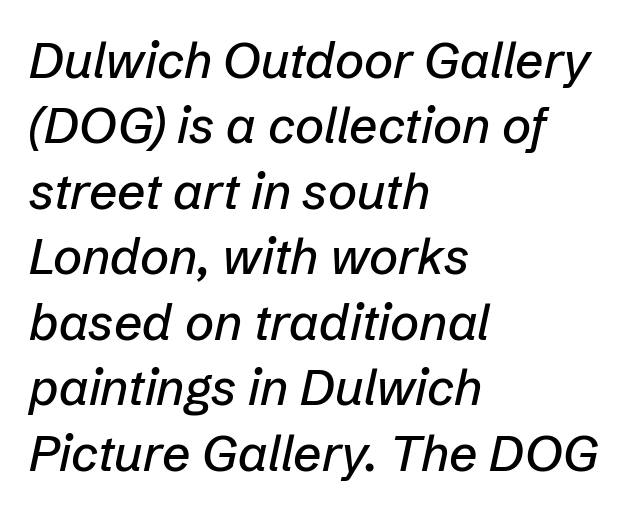
The letters advance in unequal steps, a hallmark of proportional type. Decoration check: the copy has no underline. Compared with ordinary roman type, these characters are visibly tilted. Line beginnings align vertically; line endings do not. This sample keeps an unexceptional amount of space between lines. Inter-character spacing is left at the font's built-in metrics.
